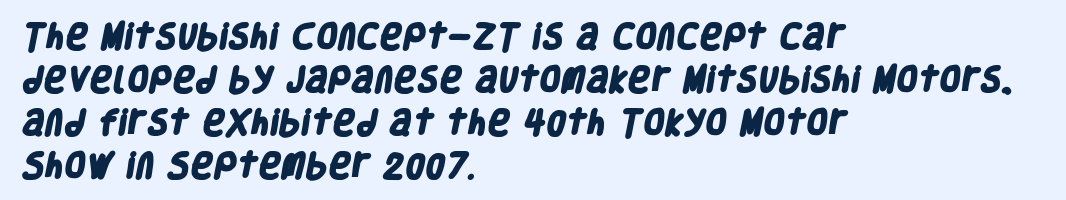
This rendering uses left alignment, leaving the right contour irregular. The glyphs in this specimen are sans serif. Has an underline been added? It has not. The line-height multiplier appears to be the usual default.
